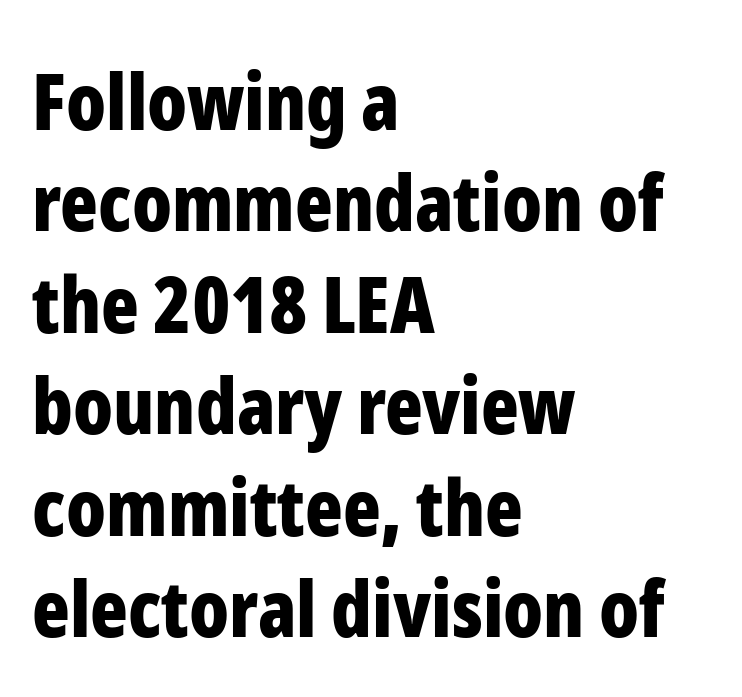
Letter spacing: default. What's the leading like? Ordinary, nothing unusual. Do the letters lean? They stand straight. Reading down the block, your eye returns to a fixed left position each line. Decoration check: the copy has no underline.
